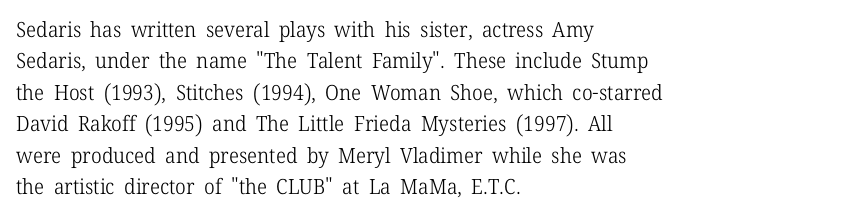
The image shows 21 px text type, upright; set left-aligned, normal line spacing (1.5x), normal letter spacing, not underlined.
